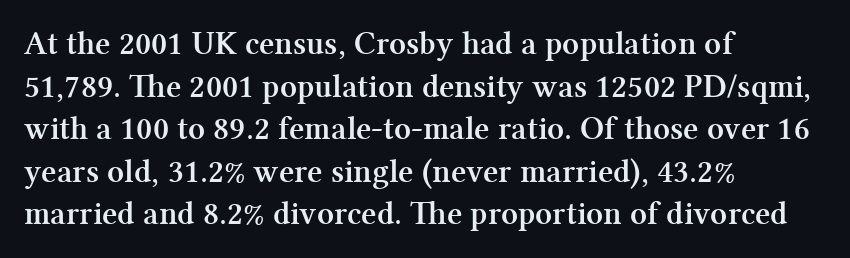
The space directly below the letters is spotless. Horizontally, the lines are justified to the leading edge only. Varying glyph widths throughout — classic text-font behaviour. Characters follow at the spacing the type designer built in. Look at the bottom of the vertical strokes: they flare into serifs here. It's the straight-up-and-down kind of type.
